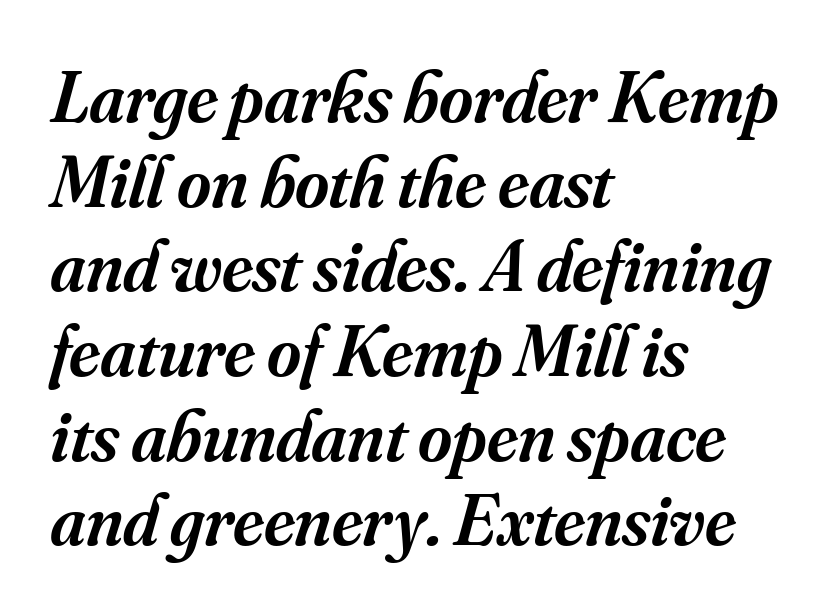
Underline: absent. Stroke thickness is moderately raised; the sample reads as semibold. You could call the tracking neutral — neither tight nor loose. The glyphs in this specimen are seriffed. Notice how the stems are inclined rather than vertical — that's the hallmark of italics.
